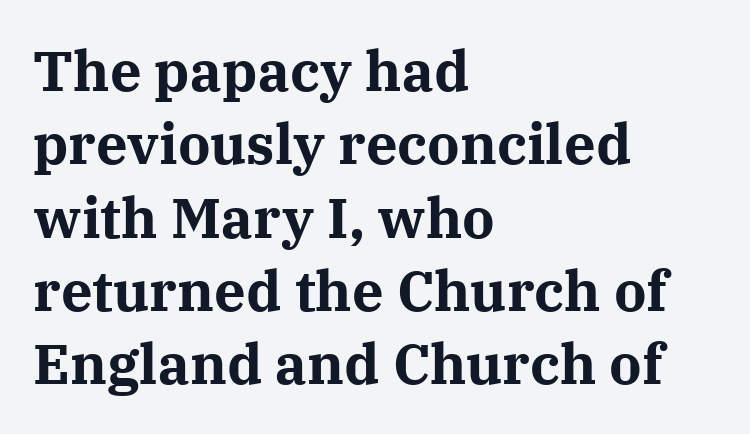
{"serif": "yes", "italic": "no", "bold": "yes", "weight": "bold", "width": "normal", "stroke_contrast": "medium", "x_height": "medium", "monospaced": "no", "underline": "no", "align": "left", "line_spacing": "normal", "line_spacing_ratio": 1.31, "letter_spacing": "normal", "letter_spacing_em": 0.0, "glyph_px": 56}
